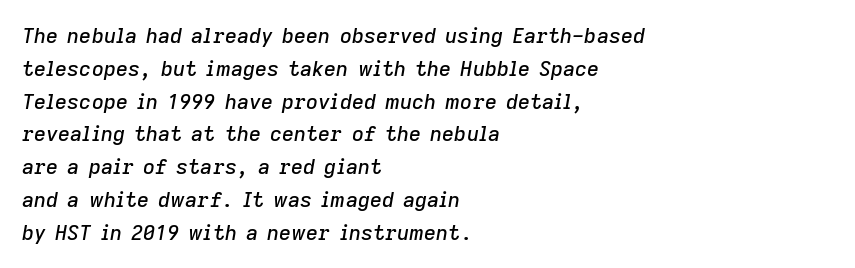
The image shows 21 px text type, italic (leaning right); set left-aligned, normal line spacing (1.56x), normal letter spacing, not underlined.
